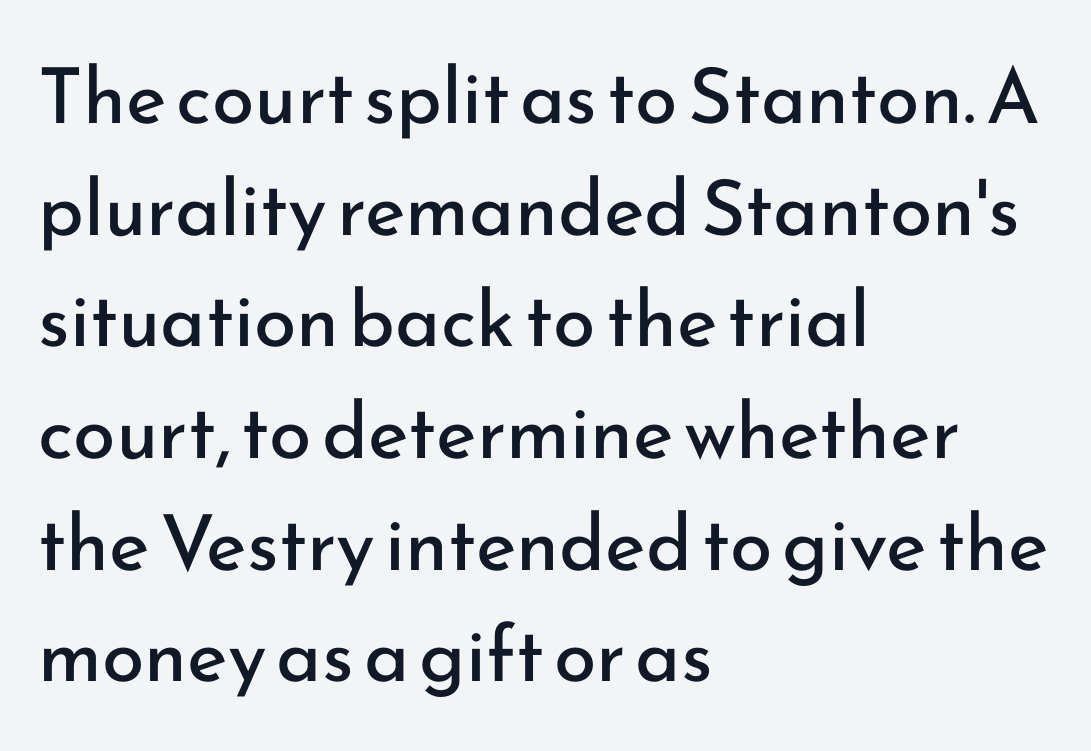
{"serif": "no", "italic": "no", "bold": "no", "weight": "regular", "width": "normal", "stroke_contrast": "low", "x_height": "small", "monospaced": "no", "underline": "no", "align": "left", "line_spacing": "normal", "line_spacing_ratio": 1.45, "letter_spacing": "normal", "letter_spacing_em": 0.0, "glyph_px": 77}
